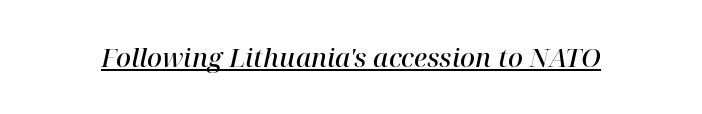
The text carries the slant typical of an italic or oblique font. The tracking reads as untouched default to a designer's eye. Its strokes are somewhat broadened, the hallmark of semibold type. Quick note: underline on.
